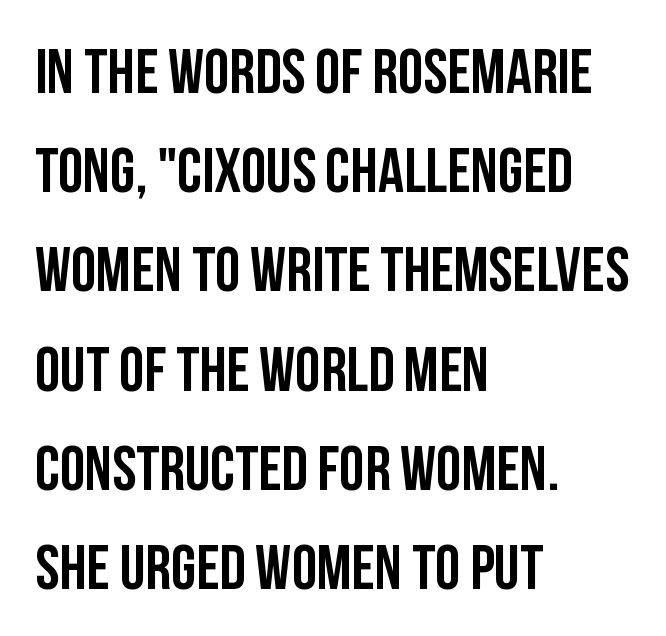
Q: Is the text italic (slanted)? A: No, it is upright.
Q: Is the typeface a serif or a sans-serif typeface? A: Sans-serif.
Q: Is the text underlined? A: No.
Q: How is the paragraph aligned? A: Left-aligned.
Q: Is the spacing between letters normal or unusually wide? A: Normal.
Q: Is the spacing between lines tight, normal or loose? A: Normal.
Q: Width (condensed, normal, or wide)? A: Condensed.
Q: Stroke contrast? A: Low.
Q: x-height? A: Large.
Q: Monospaced? A: No.
